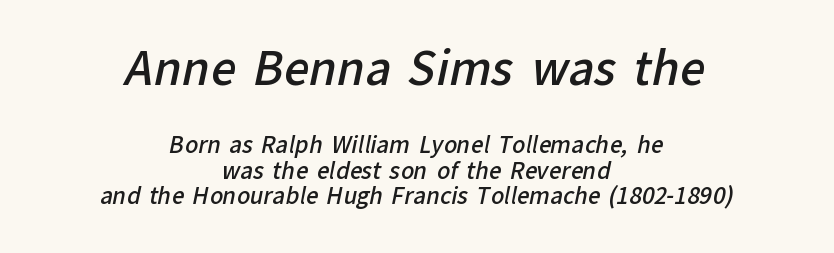
Q: Is the text bold? A: Semi-bold.
Q: Is the typeface a serif or a sans-serif typeface? A: Sans-serif.
Q: Is the text underlined? A: No.
Q: How is the paragraph aligned? A: Centered.
Q: Is the spacing between letters normal or unusually wide? A: Normal.
Q: Which block of text is set in a larger size, the first (top) or the second (bottom)? A: The first (top) one.
Q: Width (condensed, normal, or wide)? A: Normal.
Q: Stroke contrast? A: Low.
Q: x-height? A: Medium.
Q: Monospaced? A: No.
